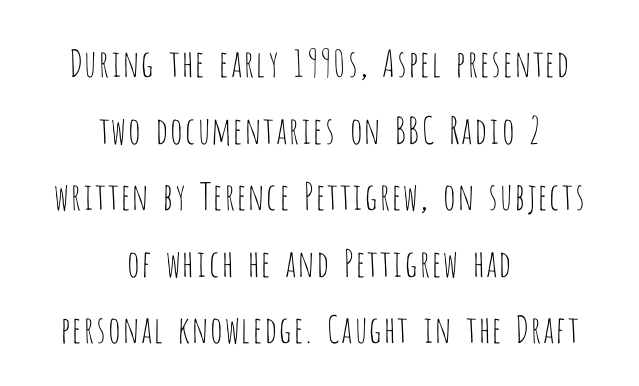
Q: Is the text bold? A: No.
Q: Is the text italic (slanted)? A: No, it is upright.
Q: Is the typeface a serif or a sans-serif typeface? A: Sans-serif.
Q: Is the text underlined? A: No.
Q: How is the paragraph aligned? A: Centered.
Q: Is the spacing between letters normal or unusually wide? A: Normal.
Q: Width (condensed, normal, or wide)? A: Condensed.
Q: Stroke contrast? A: Low.
Q: x-height? A: Large.
Q: Monospaced? A: No.
